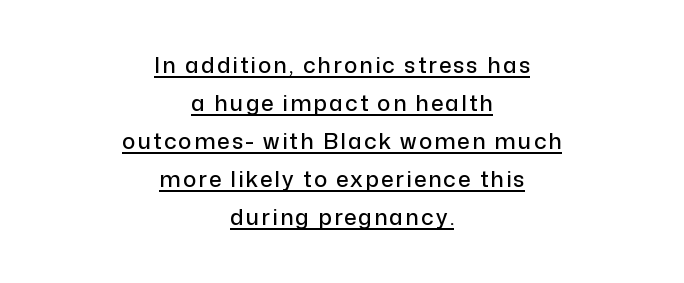
{"italic": "no", "underline": "yes", "align": "center", "line_spacing_ratio": 1.73, "glyph_px": 22}
